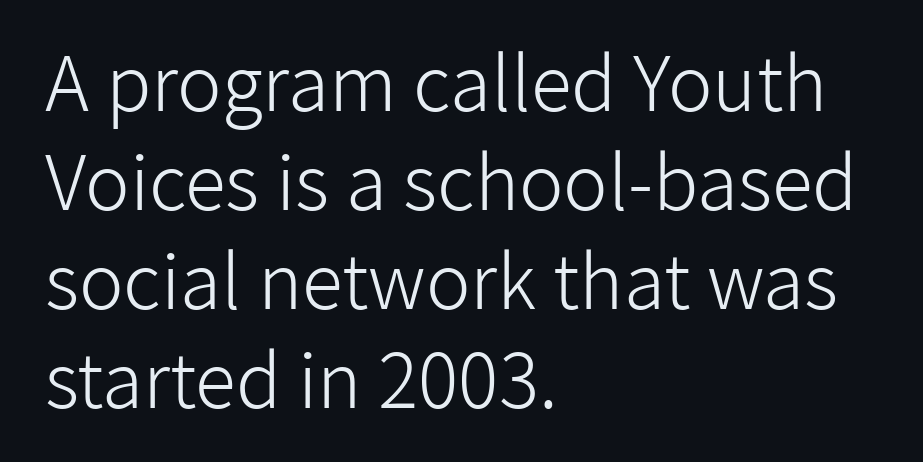
{"serif": "no", "italic": "no", "bold": "no", "weight": "light", "width": "normal", "stroke_contrast": "low", "x_height": "medium", "monospaced": "no", "underline": "no", "align": "left", "line_spacing": "normal", "line_spacing_ratio": 1.32, "letter_spacing": "normal", "letter_spacing_em": 0.0, "glyph_px": 75}
